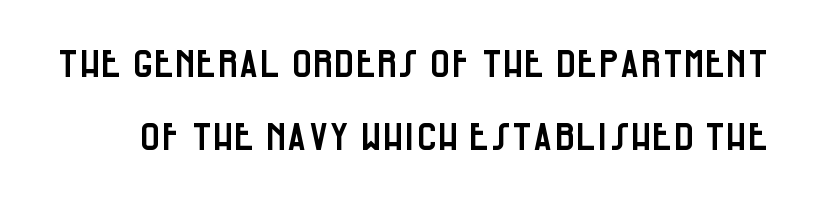
The image shows 38 px condensed sans-serif type, upright; set loose line spacing (1.92x), normal letter spacing, not underlined; low stroke contrast and a large x-height.
